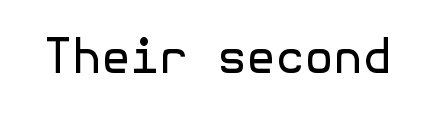
{"serif": "no", "italic": "no", "bold": "no", "weight": "regular", "width": "normal", "x_height": "medium", "underline": "no", "letter_spacing": "normal", "letter_spacing_em": 0.0, "glyph_px": 47}
